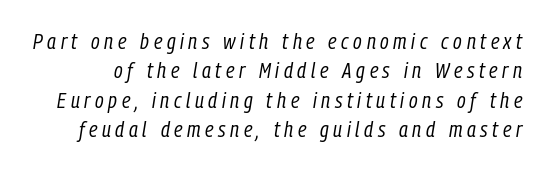
Q: Is the text bold? A: No.
Q: Is the text italic (slanted)? A: Yes, it leans right by about 9 degrees.
Q: Is the text underlined? A: No.
Q: Is the spacing between letters normal or unusually wide? A: Unusually wide.
Q: Is the spacing between lines tight, normal or loose? A: Normal.
